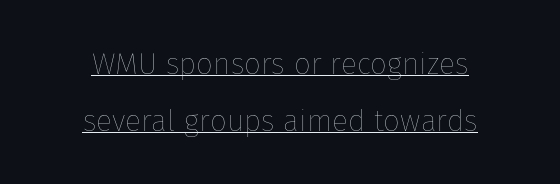
The image shows 30 px thin type, upright; set centered, loose line spacing (1.9x), normal letter spacing, underlined; low stroke contrast and a medium x-height.
